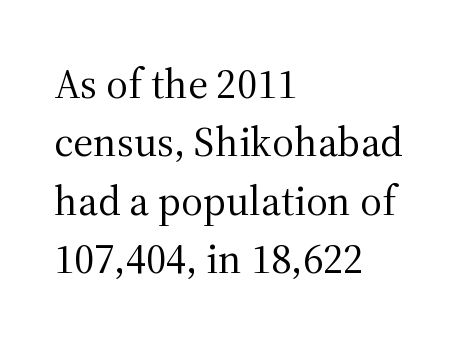
The lettering holds an erect, upright posture throughout. Stroke terminals: seriffed. Compared with a centered layout, this one pins lines to the left instead. Just letters on the line, the space beneath them empty. The face used here is proportionally spaced, like ordinary book or web type. No chunkiness to these letters — they're not bold.
